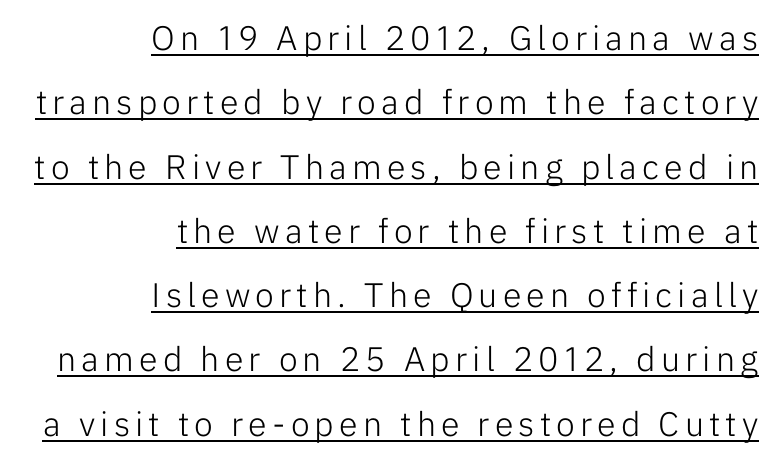
The image shows 34 px light sans-serif type, upright; set right-aligned, line spacing 1.89x, underlined; low stroke contrast and a medium x-height.
